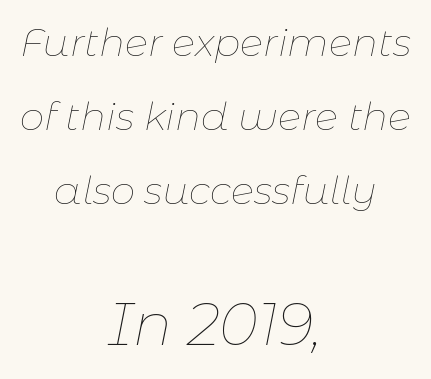
Q: Is the text bold? A: No.
Q: Is the text italic (slanted)? A: Yes, it leans right by about 11 degrees.
Q: Is the text underlined? A: No.
Q: How is the paragraph aligned? A: Centered.
Q: Is the spacing between letters normal or unusually wide? A: Normal.
Q: Is the spacing between lines tight, normal or loose? A: Loose.
Q: Which block of text is set in a larger size, the first (top) or the second (bottom)? A: The second (bottom) one.
Q: Width (condensed, normal, or wide)? A: Normal.
Q: Stroke contrast? A: Low.
Q: x-height? A: Medium.
Q: Monospaced? A: No.
